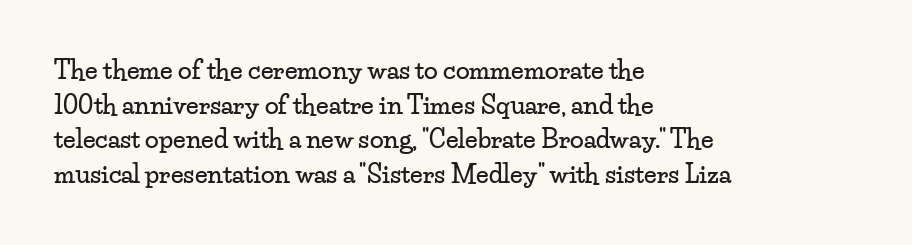
{"italic": "no", "underline": "no", "align": "left", "line_spacing": "normal", "line_spacing_ratio": 1.39, "letter_spacing": "normal", "letter_spacing_em": 0.0, "glyph_px": 25}
